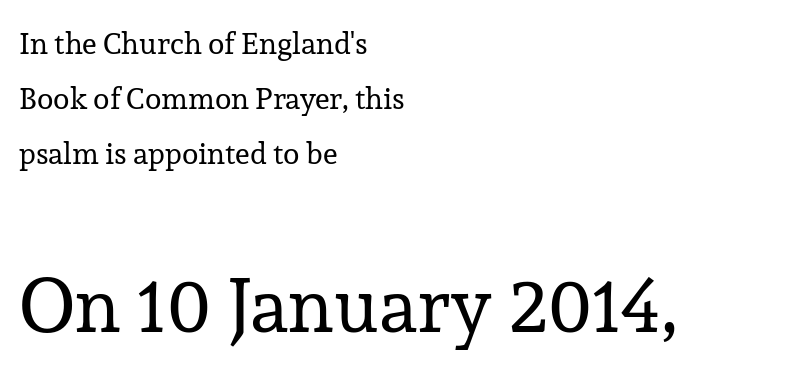
{"serif": "yes", "italic": "no", "bold": "no", "weight": "regular", "width": "normal", "stroke_contrast": "low", "x_height": "medium", "monospaced": "no", "underline": "no", "align": "left", "line_spacing_ratio": 1.83, "letter_spacing": "normal", "letter_spacing_em": 0.0, "larger_block": "second", "size_ratio": 2.53, "glyph_px": 76}
